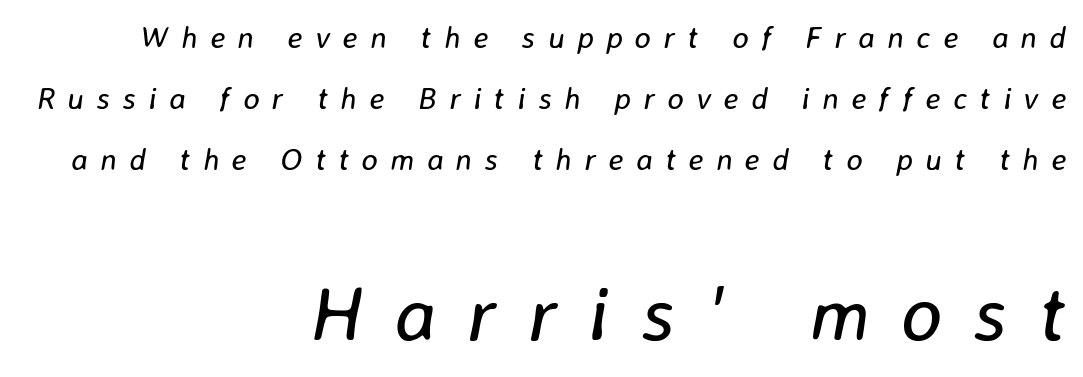
Type without underlining. The tracking reads as deliberately expanded to a designer's eye. Stem width sits at or under what a default text font uses. The block of text is sparse from top to bottom, with ample space between rows. The passage shown begins with its smaller block and ends with its larger one. Casual observation: everything's shoved over to the right.
